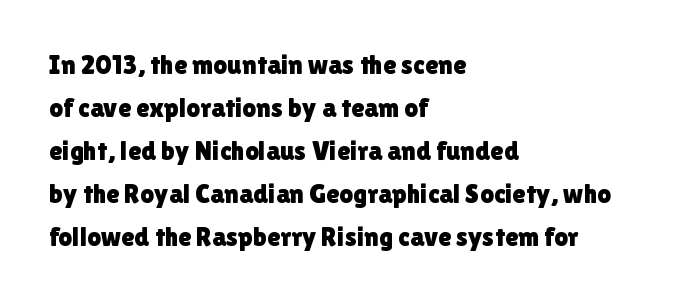
Notice how descenders clear the ascenders below comfortably — that's standard leading. Rendered with straight, roman letterforms. These lines keep a tight, regular rhythm from letter to letter. Only glyphs here, with clear space below each row. Line beginnings align vertically; line endings do not.
